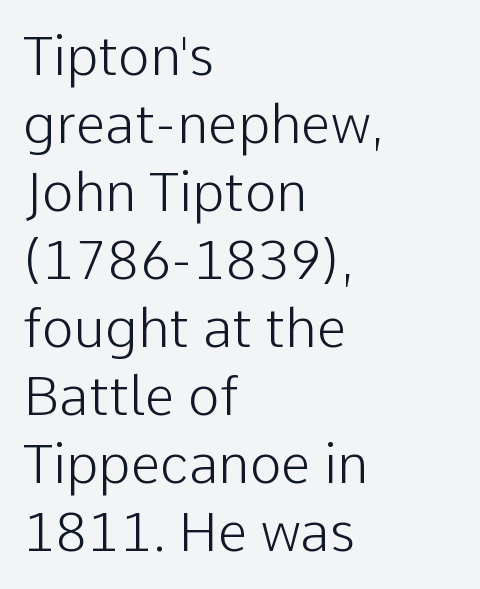
The image shows 54 px light sans-serif type, upright; set left-aligned, normal line spacing (1.26x), normal letter spacing, not underlined; low stroke contrast and a medium x-height.
